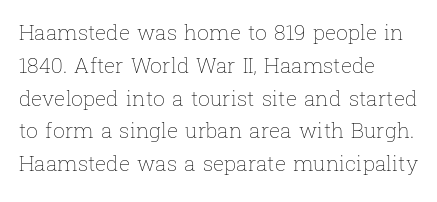
{"italic": "no", "bold": "no", "underline": "no", "align": "left", "line_spacing": "normal", "line_spacing_ratio": 1.56, "letter_spacing": "normal", "letter_spacing_em": 0.0, "glyph_px": 21}
